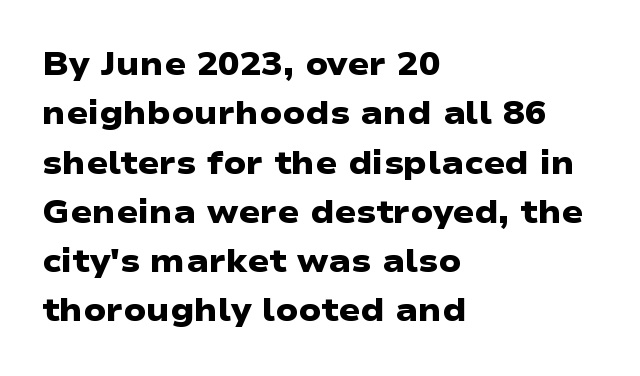
The image shows 32 px heavy, wide sans-serif type; set left-aligned, normal line spacing (1.54x), normal letter spacing, not underlined; low stroke contrast and a medium x-height.
